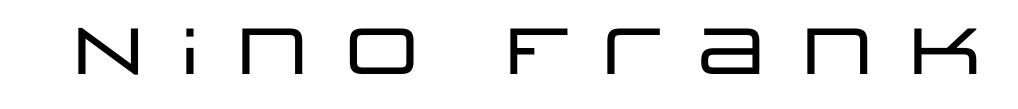
{"serif": "no", "italic": "no", "width": "wide", "stroke_contrast": "low", "x_height": "large", "monospaced": "no", "underline": "no", "glyph_px": 65}
